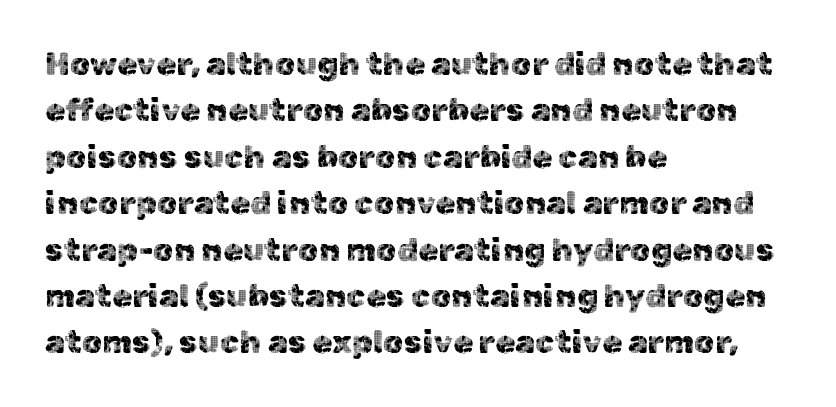
The image shows 32 px sans-serif type, upright; set left-aligned, normal line spacing (1.45x), normal letter spacing, not underlined; a medium x-height.
